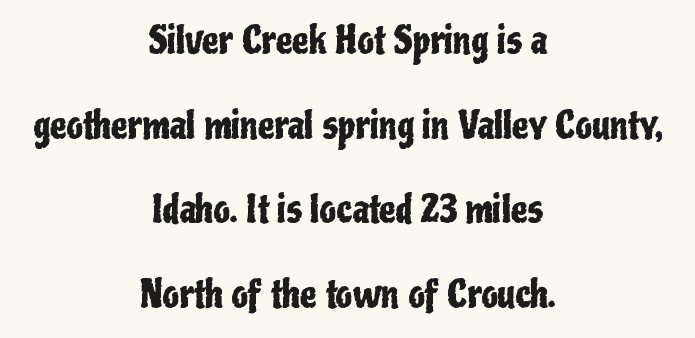
Q: Is the text italic (slanted)? A: No, it is upright.
Q: Is the typeface a serif or a sans-serif typeface? A: Sans-serif.
Q: Is the text underlined? A: No.
Q: How is the paragraph aligned? A: Centered.
Q: Is the spacing between letters normal or unusually wide? A: Normal.
Q: Is the spacing between lines tight, normal or loose? A: Loose.
Q: Width (condensed, normal, or wide)? A: Condensed.
Q: Stroke contrast? A: Low.
Q: x-height? A: Medium.
Q: Monospaced? A: No.
